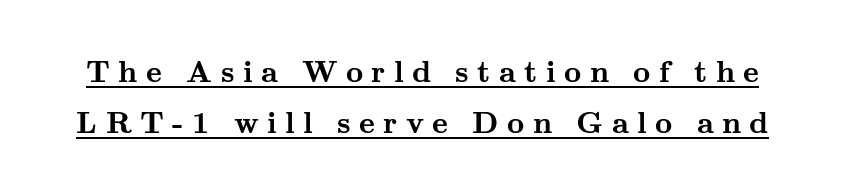
Q: Is the text bold? A: Yes.
Q: Is the text italic (slanted)? A: No, it is upright.
Q: Is the typeface a serif or a sans-serif typeface? A: Serif.
Q: Is the text underlined? A: Yes.
Q: Is the spacing between letters normal or unusually wide? A: Unusually wide.
Q: Is the spacing between lines tight, normal or loose? A: Normal.
Q: Width (condensed, normal, or wide)? A: Wide.
Q: Stroke contrast? A: Medium.
Q: x-height? A: Small.
Q: Monospaced? A: No.
